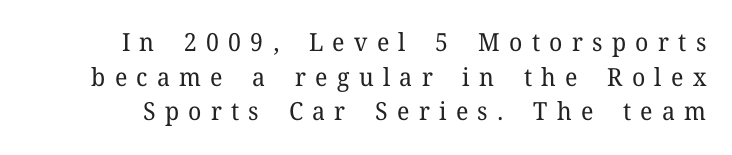
Q: Is the text bold? A: No.
Q: Is the text italic (slanted)? A: No, it is upright.
Q: Is the text underlined? A: No.
Q: Is the spacing between letters normal or unusually wide? A: Unusually wide.
Q: Is the spacing between lines tight, normal or loose? A: Normal.
